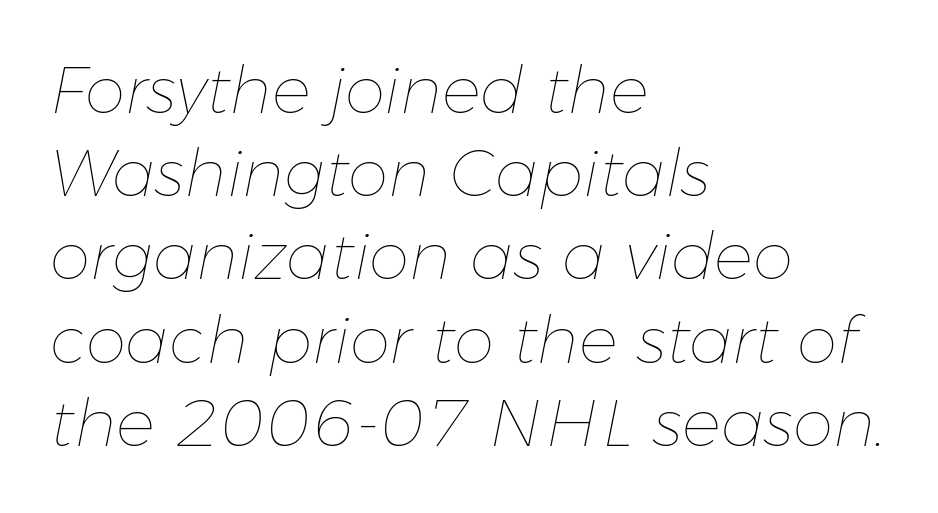
Is this a fixed-width face? No — the glyphs have proportional, varying widths. Each word holds together tightly as a unit, with standard inter-letter gaps. The foot of each line stays bare and open. Does the copy run flush right? No — it runs flush left.
